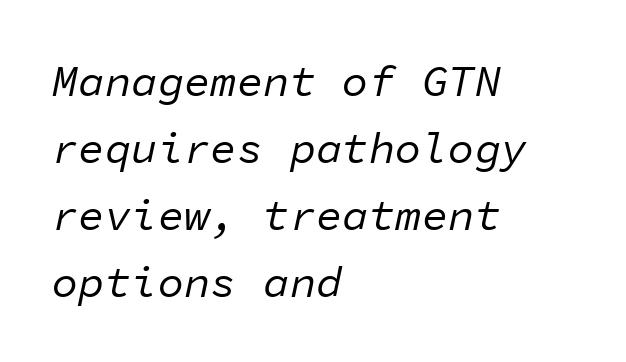
{"italic": "yes", "lean": "right", "slant_degrees": 11, "bold": "no", "weight": "regular", "width": "normal", "stroke_contrast": "low", "x_height": "medium", "monospaced": "yes", "underline": "no", "align": "left", "line_spacing": "normal", "line_spacing_ratio": 1.52, "letter_spacing": "normal", "letter_spacing_em": 0.0, "glyph_px": 44}
